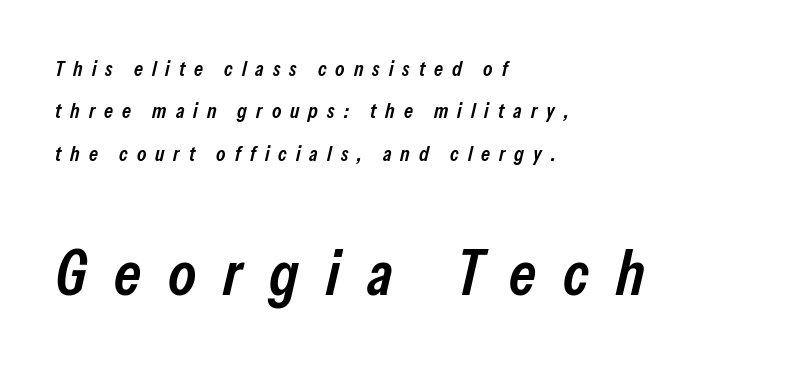
{"italic": "yes", "lean": "right", "slant_degrees": 13, "bold": "semi", "weight": "semibold", "width": "condensed", "stroke_contrast": "low", "x_height": "medium", "monospaced": "no", "underline": "no", "align": "left", "line_spacing": "loose", "line_spacing_ratio": 2.02, "letter_spacing": "wide", "letter_spacing_em": 0.43, "larger_block": "second", "size_ratio": 3.0, "glyph_px": 63}
